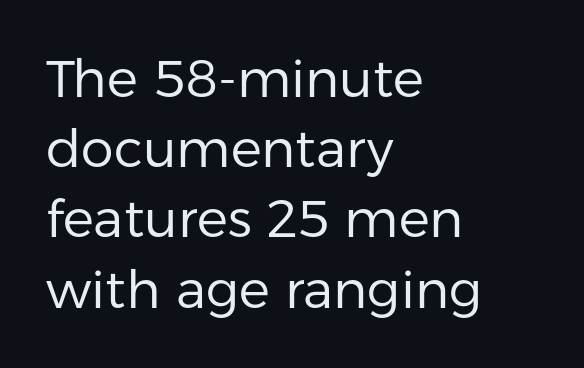
The horizontal fit of the characters is conventional and even. The space beneath each line is pristine and unruled. I'd call this a sans setting — the letters go barefoot. A roman cut, with each character standing at attention. Weight: not bold — regular or lighter. Visually the block forms a straight wall on the left and a jagged coastline on the right.
